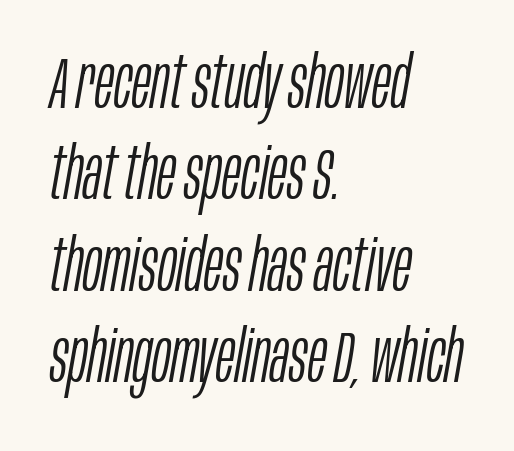
Q: Is the text bold? A: No.
Q: Is the text italic (slanted)? A: Yes, it leans right by about 10 degrees.
Q: Is the text underlined? A: No.
Q: How is the paragraph aligned? A: Left-aligned.
Q: Is the spacing between letters normal or unusually wide? A: Normal.
Q: Is the spacing between lines tight, normal or loose? A: Normal.
Q: Width (condensed, normal, or wide)? A: Condensed.
Q: Stroke contrast? A: Low.
Q: x-height? A: Large.
Q: Monospaced? A: No.
